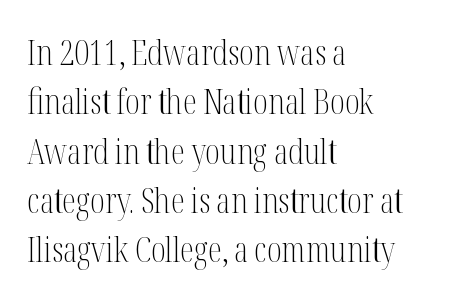
Characters follow at the spacing the type designer built in. Honestly, there is no underline to notice here at all. The letters look calm and open, with moderate or lighter stems. Visually the block forms a straight wall on the left and a jagged coastline on the right.
